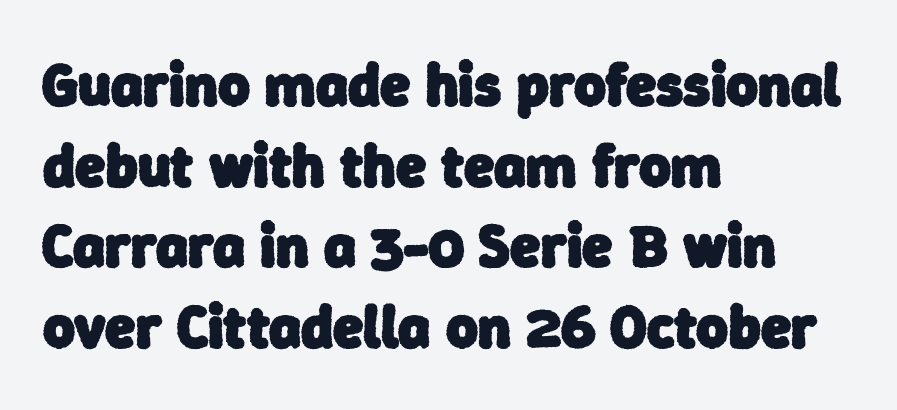
Short note: letters normally spaced. This sample has the flowing, uneven cadence of proportional lettering. These lines stack with their left ends in a neat column. Look at the stroke-to-counter ratio: heavy, a bold.
